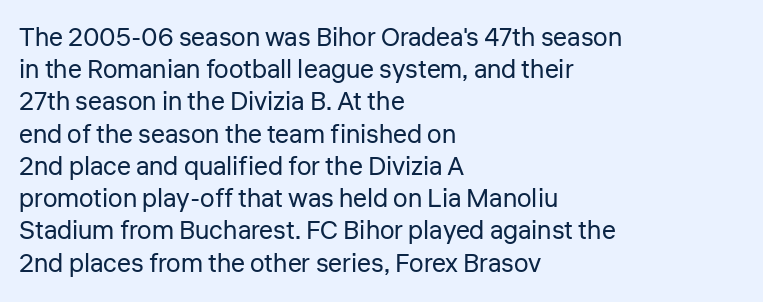
{"italic": "no", "bold": "no", "underline": "no", "align": "left", "line_spacing_ratio": 1.24, "letter_spacing": "normal", "letter_spacing_em": 0.0, "glyph_px": 26}
